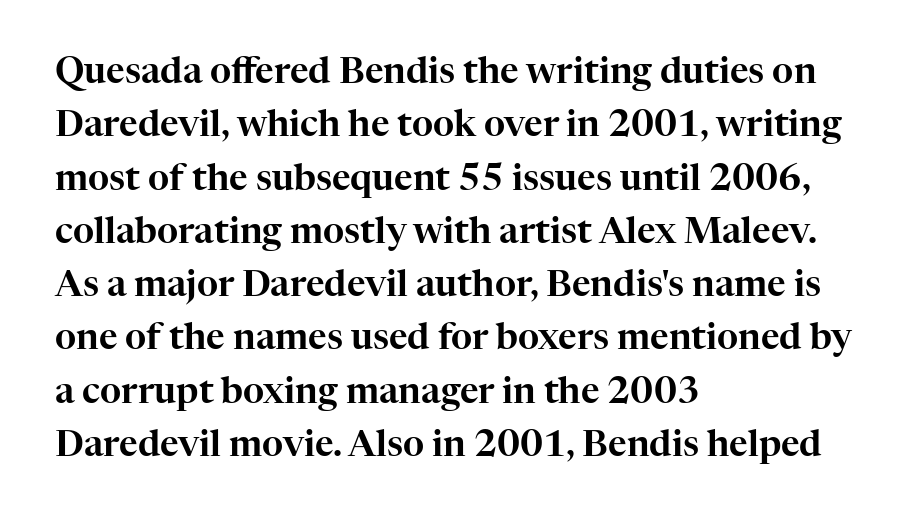
{"serif": "yes", "italic": "no", "width": "normal", "stroke_contrast": "high", "x_height": "medium", "monospaced": "no", "underline": "no", "align": "left", "line_spacing": "normal", "line_spacing_ratio": 1.48, "letter_spacing": "normal", "letter_spacing_em": 0.0, "glyph_px": 36}
